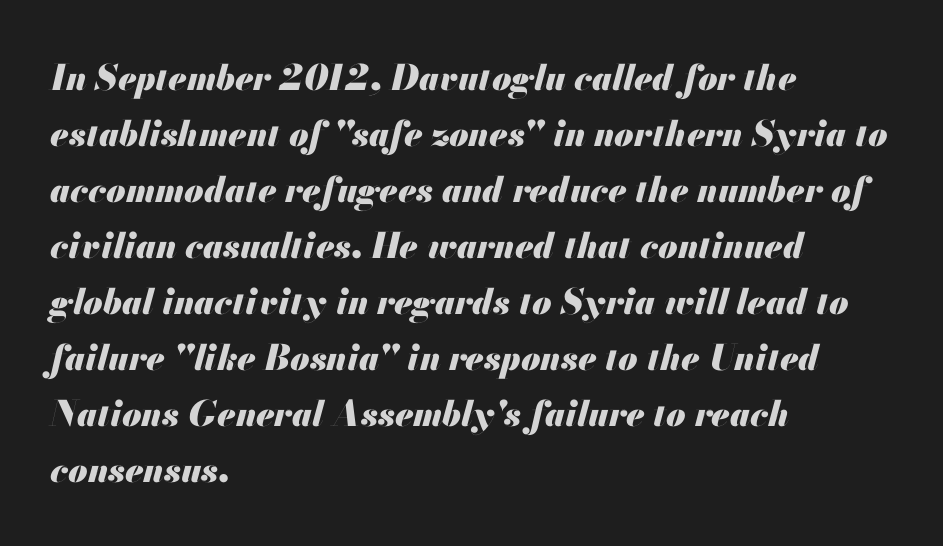
Has an underline been added? It has not. When letters slant like this, we call the style italic. The rendering uses a moderate line-height, typical for paragraphs. Letter spacing: default.
